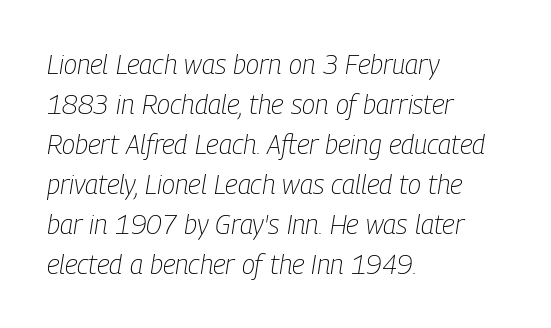
Q: Is the text bold? A: No.
Q: Is the text italic (slanted)? A: Yes, it leans right by about 9 degrees.
Q: Is the text underlined? A: No.
Q: How is the paragraph aligned? A: Left-aligned.
Q: Is the spacing between letters normal or unusually wide? A: Normal.
Q: Is the spacing between lines tight, normal or loose? A: Normal.
